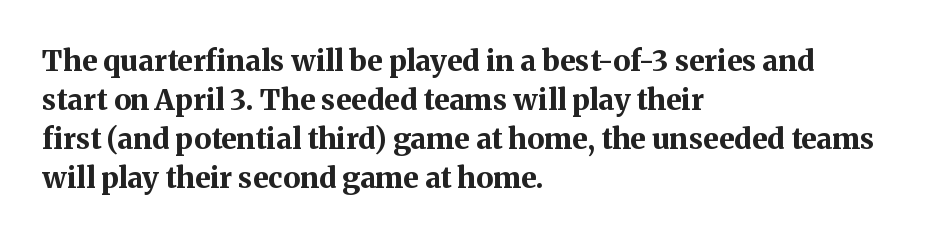
The image shows 29 px bold serif type, upright; set left-aligned, normal line spacing (1.34x), normal letter spacing, not underlined; medium stroke contrast and a medium x-height.
